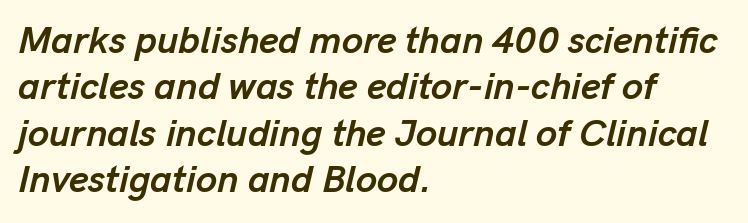
The image shows 38 px semibold type, italic (leaning right); set left-aligned, line spacing 1.22x, normal letter spacing, not underlined; low stroke contrast and a medium x-height.
